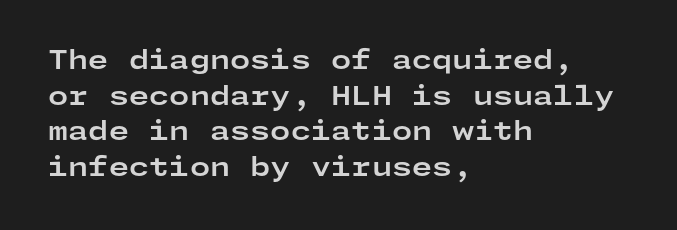
Descenders are the only things crossing below the line. Weight: bold. The tracking reads as untouched default to a designer's eye. A typesetter would mark this as roman, not italic.
